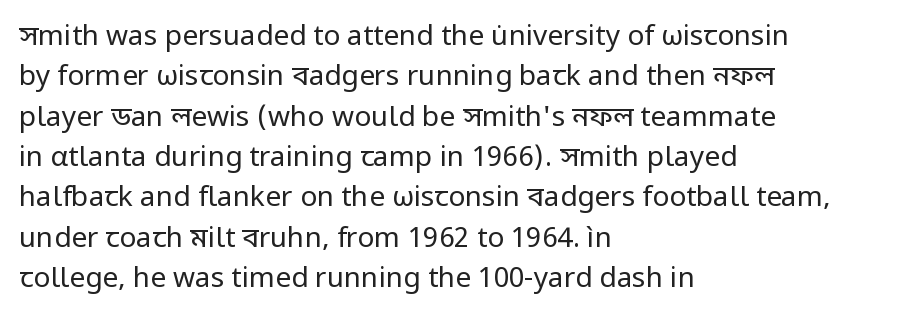
The image shows 28 px regular-weight sans-serif type, upright; set left-aligned, normal line spacing (1.44x), normal letter spacing, not underlined; low stroke contrast and a medium x-height.
